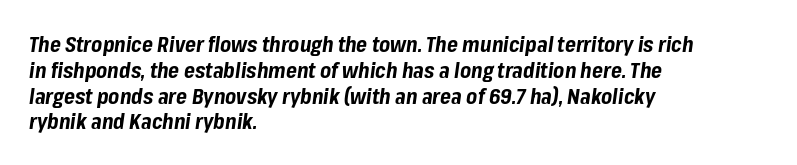
On the weight axis this lands at bold, roughly 700. The tracking reads as untouched default to a designer's eye. It's the slanting kind of type. Line starts are locked; line ends wander. No word sits above an underline.
